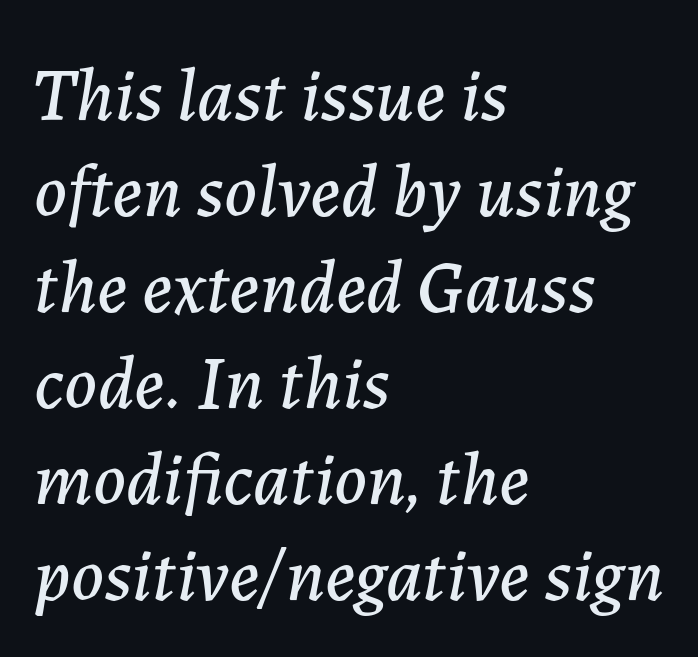
Q: Is the text italic (slanted)? A: Yes, it leans right by about 7 degrees.
Q: Is the text underlined? A: No.
Q: How is the paragraph aligned? A: Left-aligned.
Q: Is the spacing between letters normal or unusually wide? A: Normal.
Q: Is the spacing between lines tight, normal or loose? A: Normal.
Q: Width (condensed, normal, or wide)? A: Normal.
Q: Stroke contrast? A: Low.
Q: x-height? A: Medium.
Q: Monospaced? A: No.
